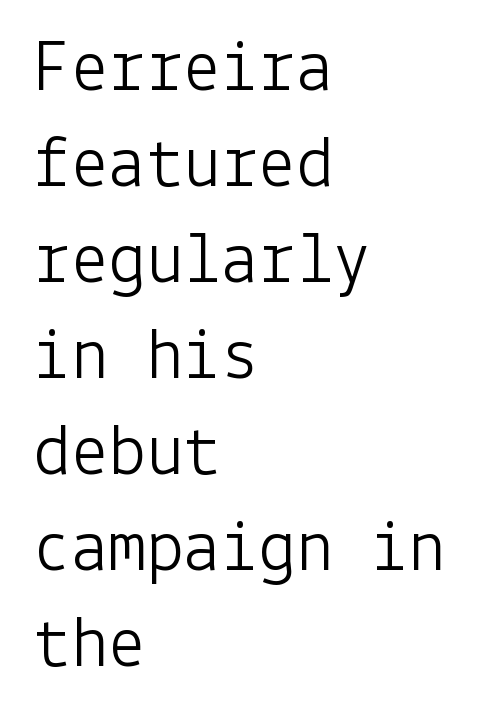
The image shows 75 px light sans-serif type, upright; set left-aligned, normal line spacing (1.28x), normal letter spacing, not underlined; low stroke contrast and a medium x-height.
